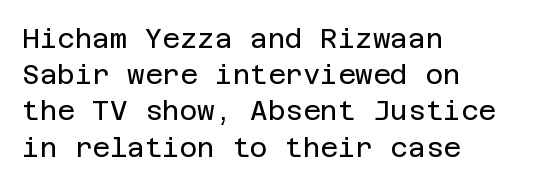
The image shows 27 px text type, upright; set left-aligned, normal line spacing (1.34x), normal letter spacing, not underlined.
